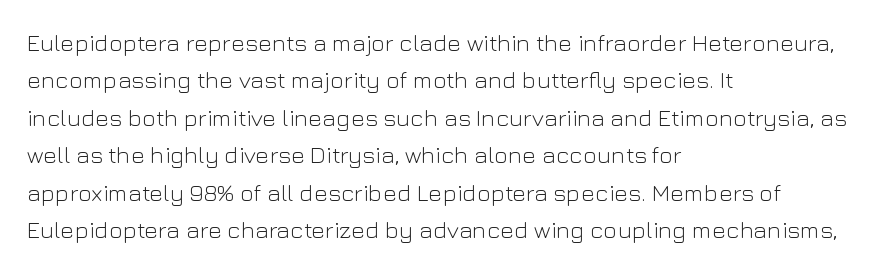
{"italic": "no", "bold": "no", "underline": "no", "align": "left", "line_spacing": "normal", "line_spacing_ratio": 1.56, "letter_spacing": "normal", "letter_spacing_em": 0.0, "glyph_px": 24}
